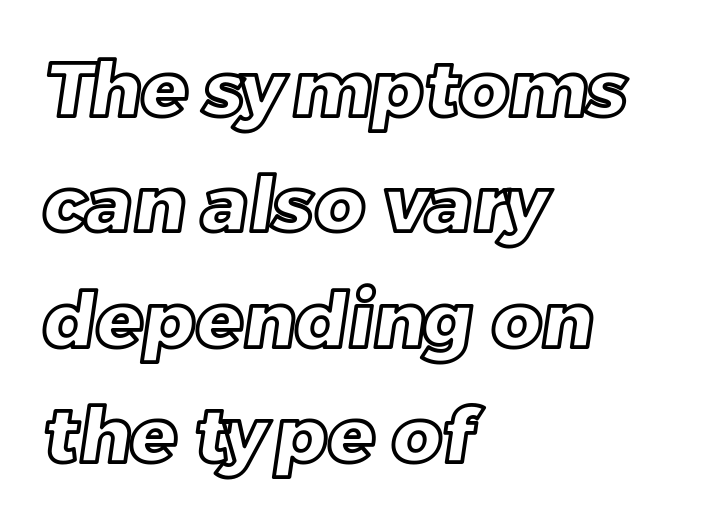
The image shows 77 px text type; set left-aligned, normal line spacing (1.5x), normal letter spacing, not underlined; a large x-height.
